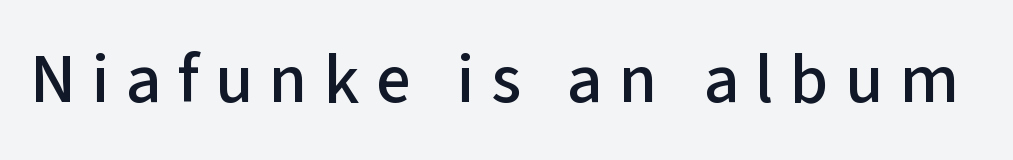
{"serif": "no", "italic": "no", "width": "normal", "stroke_contrast": "low", "x_height": "medium", "monospaced": "no", "underline": "no", "letter_spacing": "wide", "letter_spacing_em": 0.23, "glyph_px": 70}
